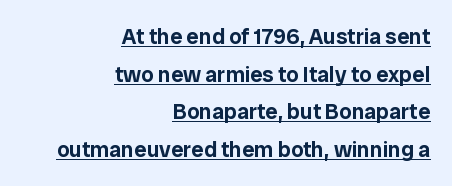
{"italic": "no", "underline": "yes", "align": "right", "line_spacing_ratio": 1.71, "letter_spacing": "normal", "letter_spacing_em": 0.0, "glyph_px": 22}
